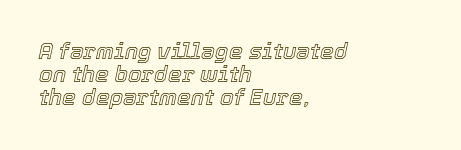
Q: Is the text italic (slanted)? A: Yes, it leans right by about 12 degrees.
Q: Is the text underlined? A: No.
Q: How is the paragraph aligned? A: Left-aligned.
Q: Is the spacing between letters normal or unusually wide? A: Normal.
Q: Is the spacing between lines tight, normal or loose? A: Tight.
